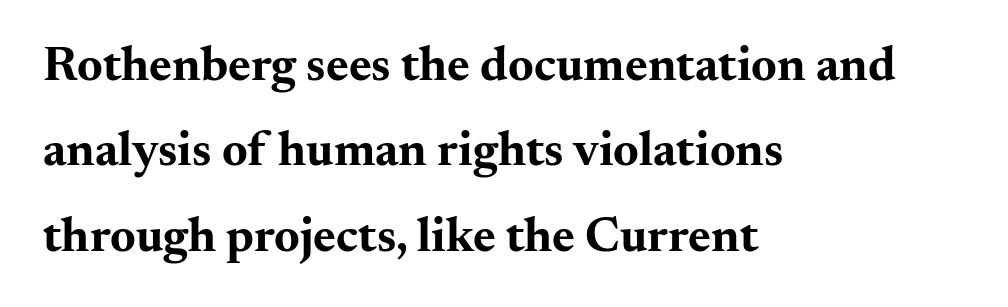
Q: Is the text bold? A: Yes.
Q: Is the text italic (slanted)? A: No, it is upright.
Q: Is the typeface a serif or a sans-serif typeface? A: Serif.
Q: Is the text underlined? A: No.
Q: How is the paragraph aligned? A: Left-aligned.
Q: Is the spacing between letters normal or unusually wide? A: Normal.
Q: Width (condensed, normal, or wide)? A: Wide.
Q: Stroke contrast? A: Medium.
Q: x-height? A: Small.
Q: Monospaced? A: No.
